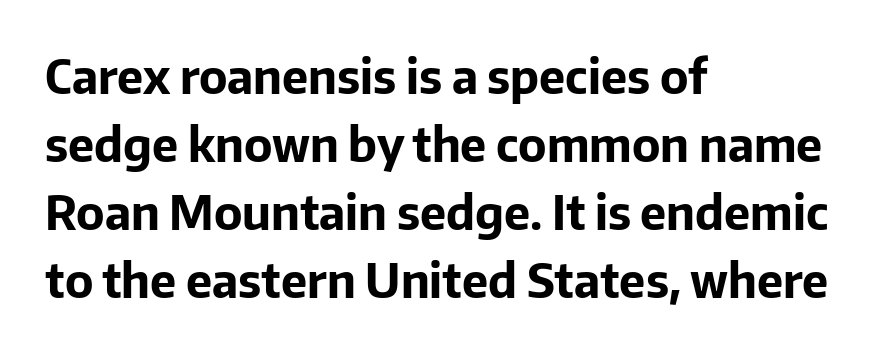
Descender tails drop into unmarked territory. What weight is shown? A full bold with thick strokes. The letters advance in unequal steps, a hallmark of proportional type. Is there much room between lines? A standard amount, neither cramped nor airy. In CSS terms this would be text-align: left. Here the glyphs are tracked normally, forming tight word shapes.
